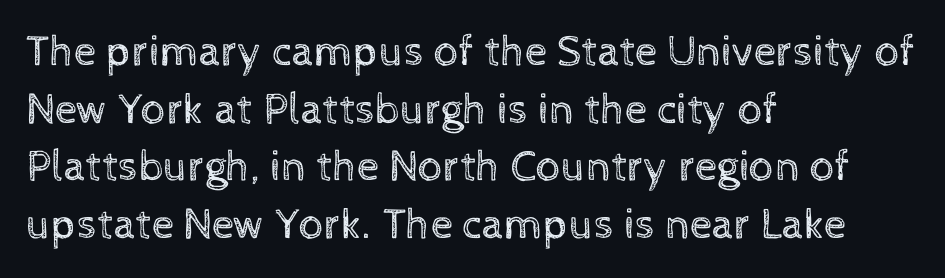
The image shows 44 px regular-weight type, upright; set left-aligned, normal line spacing (1.31x), normal letter spacing, not underlined; a medium x-height.
